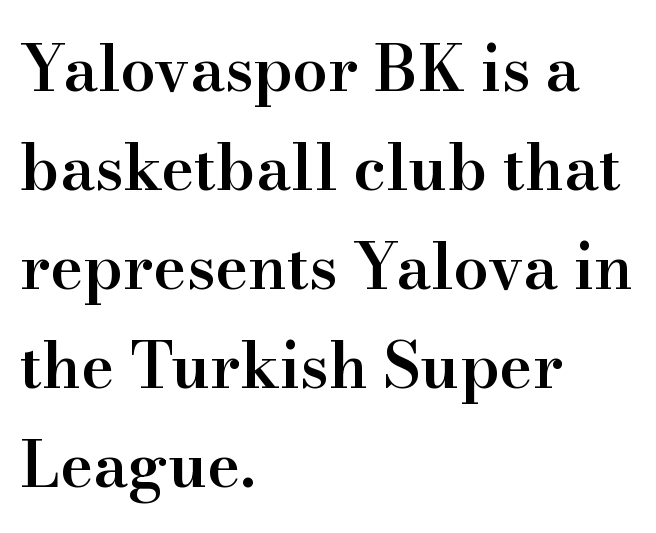
{"serif": "yes", "italic": "no", "bold": "semi", "weight": "semibold", "width": "normal", "stroke_contrast": "high", "x_height": "small", "monospaced": "no", "underline": "no", "align": "left", "line_spacing": "normal", "line_spacing_ratio": 1.57, "letter_spacing": "normal", "letter_spacing_em": 0.0, "glyph_px": 63}
